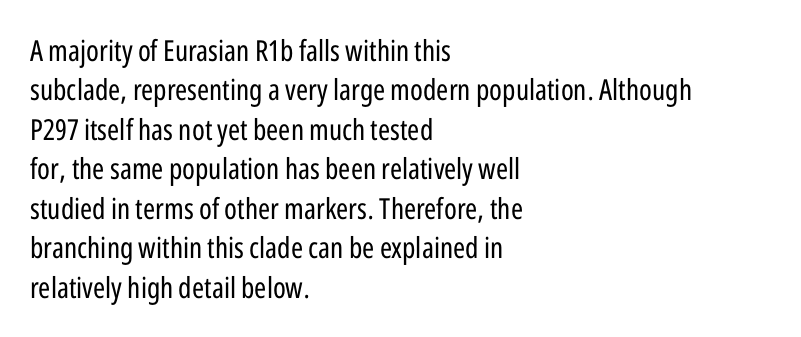
The lettering holds an erect, upright posture throughout. Line beginnings align vertically; line endings do not. The letters advance in unequal steps, a hallmark of proportional type. Students, note that the glyphs here touch the page at normal intervals. Serif or sans? Sans — the stroke terminals are bare. No chunkiness to these letters — they're not bold.
